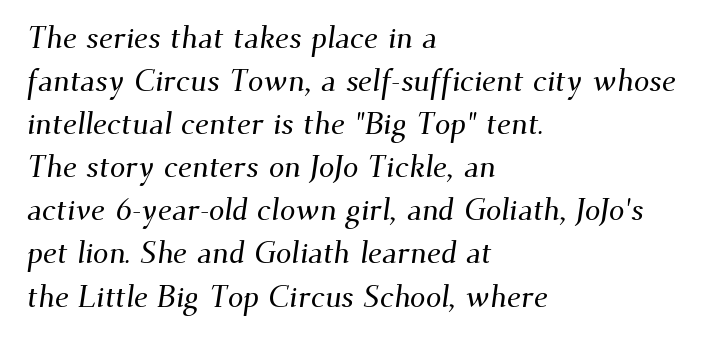
Q: Is the typeface a serif or a sans-serif typeface? A: Serif.
Q: Is the text underlined? A: No.
Q: How is the paragraph aligned? A: Left-aligned.
Q: Is the spacing between letters normal or unusually wide? A: Normal.
Q: Is the spacing between lines tight, normal or loose? A: Normal.
Q: Width (condensed, normal, or wide)? A: Normal.
Q: Stroke contrast? A: Medium.
Q: x-height? A: Small.
Q: Monospaced? A: No.
